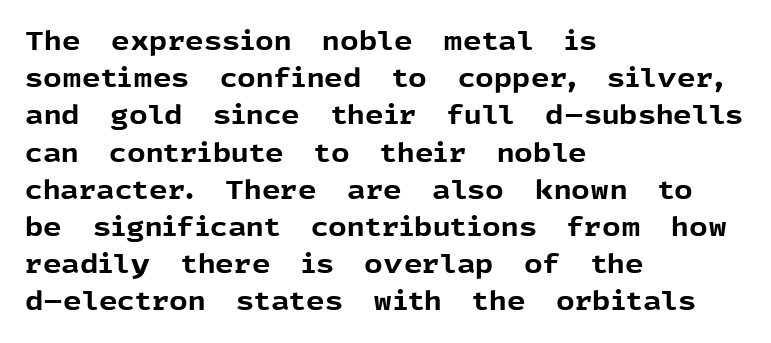
The image shows 26 px bold type, upright; set left-aligned, normal line spacing (1.43x), normal letter spacing, not underlined.
